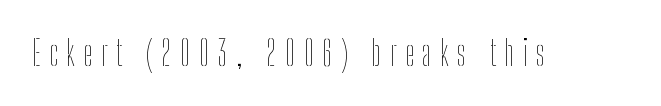
The image shows 34 px thin, condensed type, upright; set unusually wide letter spacing (+0.25 em), not underlined; low stroke contrast and a medium x-height.
